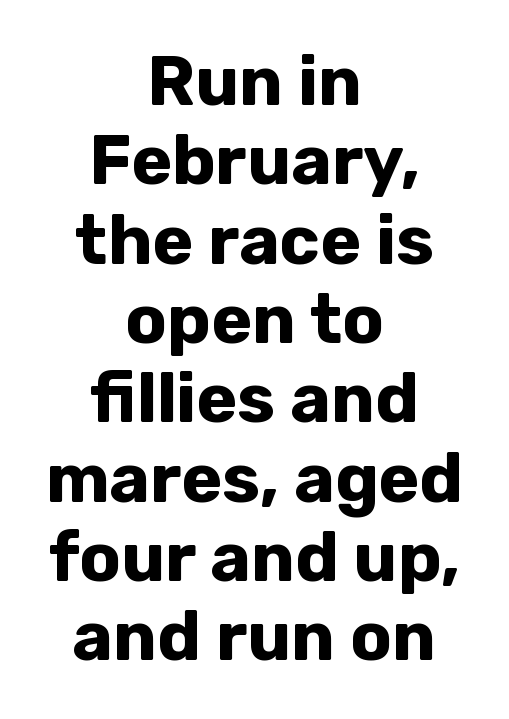
{"serif": "no", "italic": "no", "bold": "yes", "weight": "bold", "width": "normal", "stroke_contrast": "low", "x_height": "medium", "monospaced": "no", "underline": "no", "align": "center", "line_spacing": "tight", "line_spacing_ratio": 1.15, "letter_spacing": "normal", "letter_spacing_em": 0.0, "glyph_px": 69}
